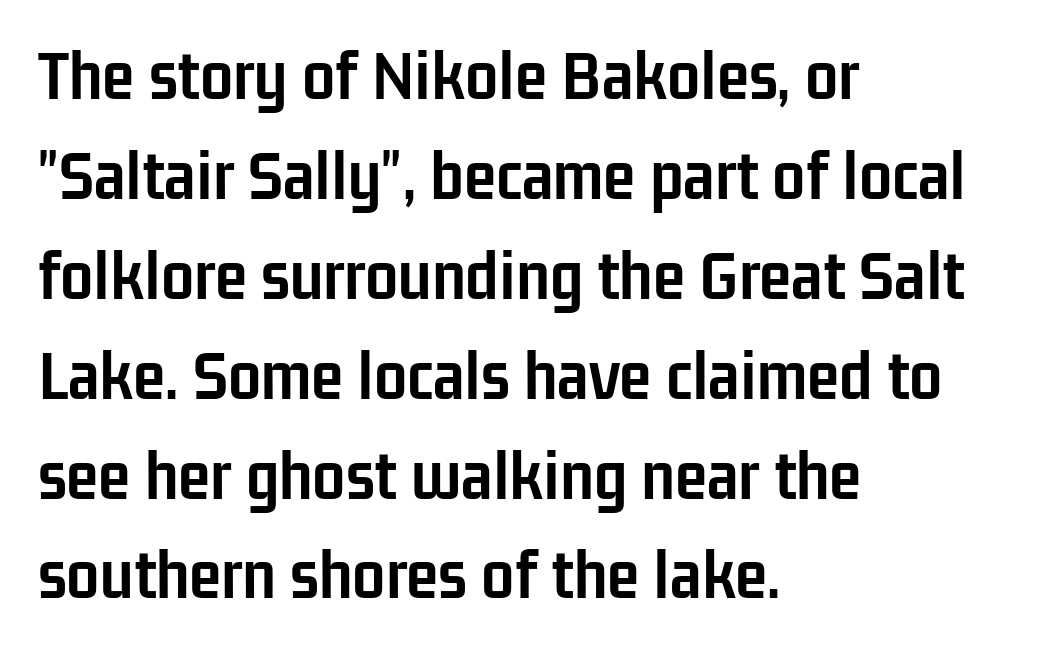
The image shows 74 px semibold, condensed sans-serif type, upright; set left-aligned, normal line spacing (1.35x), normal letter spacing, not underlined; low stroke contrast and a medium x-height.
